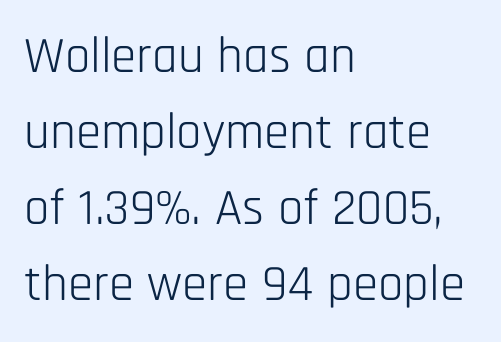
The face used here is proportionally spaced, like ordinary book or web type. One glance says typical: line gaps are just what's usual. Bold? No — there's no thickening of the strokes. This sample uses an upright cut, with every glyph sitting square on the baseline.
